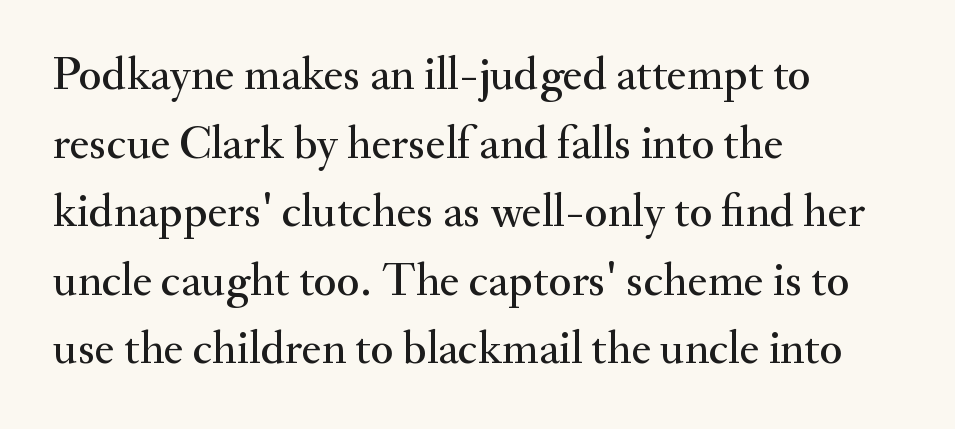
Anything drawn beneath the words? Only blank space. This rendering leaves character spacing at its baseline value. Note: serifs present on the glyphs. Vertical strokes here are truly vertical.
